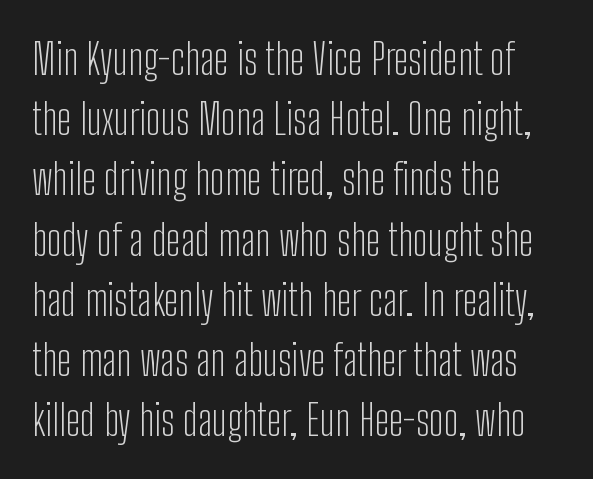
Are there feet on the stems? There aren't — it's a sans. Honestly, the letter spacing is just normal — you wouldn't notice it. Any mark beneath the type? The region is blank. Think standard paragraph weight, or any step lighter than that. Tall strokes in this sample are plumb rather than angled.
